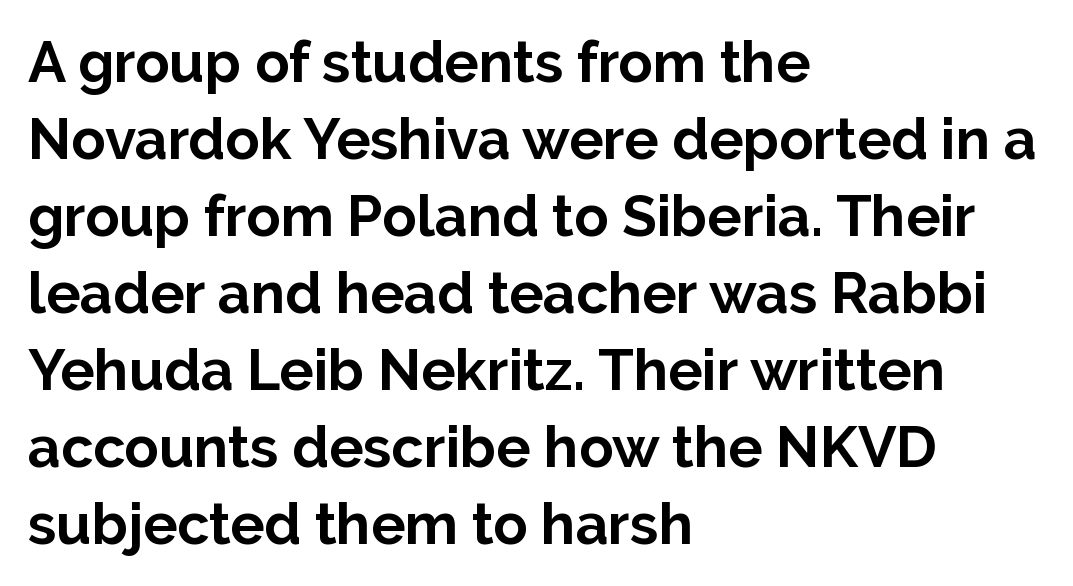
These lines stack with their left ends in a neat column. Is this a fixed-width face? No — the glyphs have proportional, varying widths. On the weight axis this lands at bold, roughly 700. Designer's note — italics off, roman on.
